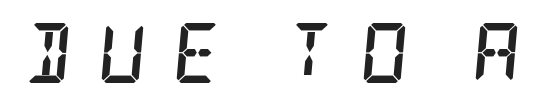
Tall strokes in this sample are angled rather than plumb. Anything drawn beneath the words? Only blank space. Every letter is thick-stroked: bold, no question. The letterforms stand isolated, each surrounded by extra space. Small tapered or slab feet sit at the stroke ends, so this counts as serif.
